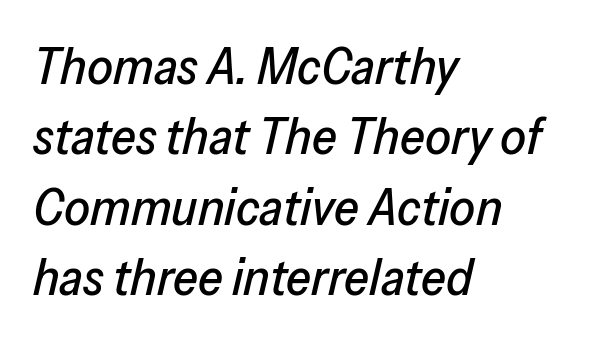
Q: Is the text italic (slanted)? A: Yes, it leans right by about 13 degrees.
Q: Is the text underlined? A: No.
Q: How is the paragraph aligned? A: Left-aligned.
Q: Is the spacing between letters normal or unusually wide? A: Normal.
Q: Is the spacing between lines tight, normal or loose? A: Normal.
Q: Width (condensed, normal, or wide)? A: Normal.
Q: Stroke contrast? A: Low.
Q: x-height? A: Medium.
Q: Monospaced? A: No.
